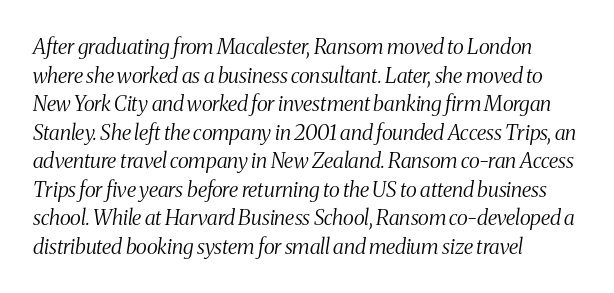
The passage shown stacks its lines at a standard gap. Unmarked baselines from the first word to the last. Notice how the stems are inclined rather than vertical — that's the hallmark of italics. The face looks like a standard text weight, possibly lighter. You could call the tracking neutral — neither tight nor loose. Left-aligned paragraph, ragged on the right.
